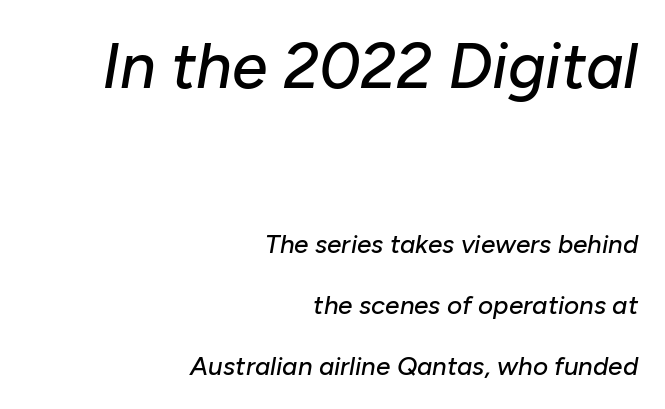
{"italic": "yes", "lean": "right", "slant_degrees": 10, "width": "normal", "stroke_contrast": "low", "x_height": "medium", "monospaced": "no", "underline": "no", "align": "right", "line_spacing": "loose", "line_spacing_ratio": 2.34, "letter_spacing": "normal", "letter_spacing_em": 0.0, "larger_block": "first", "size_ratio": 2.46, "glyph_px": 64}
